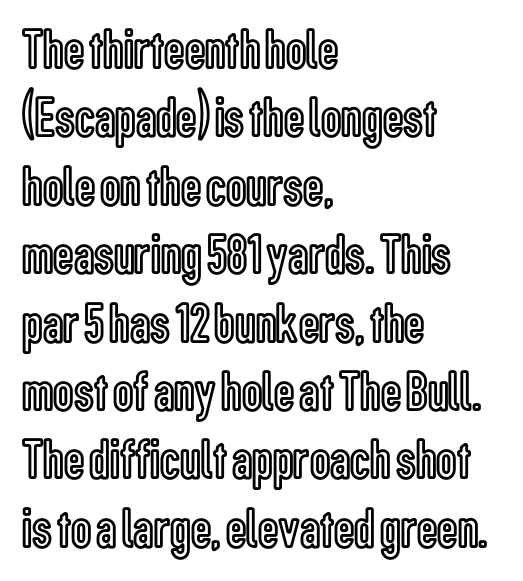
Q: Is the text italic (slanted)? A: No, it is upright.
Q: Is the text underlined? A: No.
Q: How is the paragraph aligned? A: Left-aligned.
Q: Is the spacing between letters normal or unusually wide? A: Normal.
Q: Width (condensed, normal, or wide)? A: Condensed.
Q: x-height? A: Medium.
Q: Monospaced? A: No.
